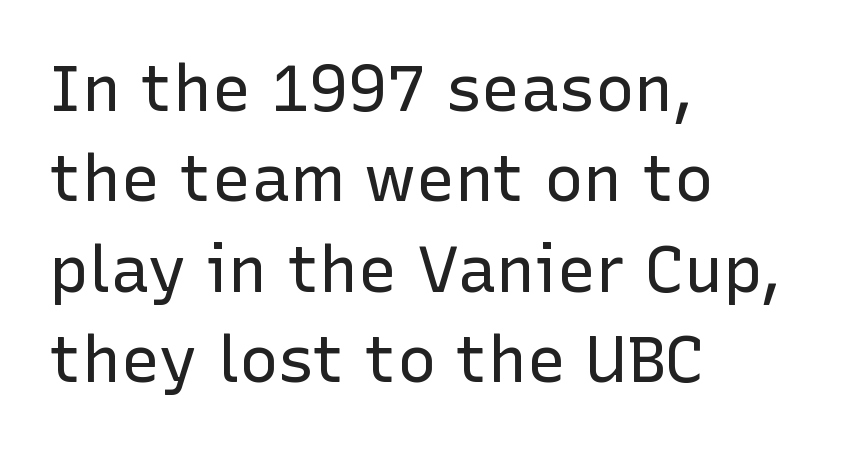
Q: Is the text bold? A: No.
Q: Is the text italic (slanted)? A: No, it is upright.
Q: Is the typeface a serif or a sans-serif typeface? A: Sans-serif.
Q: Is the text underlined? A: No.
Q: How is the paragraph aligned? A: Left-aligned.
Q: Is the spacing between letters normal or unusually wide? A: Normal.
Q: Is the spacing between lines tight, normal or loose? A: Normal.
Q: Width (condensed, normal, or wide)? A: Normal.
Q: Stroke contrast? A: Low.
Q: x-height? A: Medium.
Q: Monospaced? A: No.
